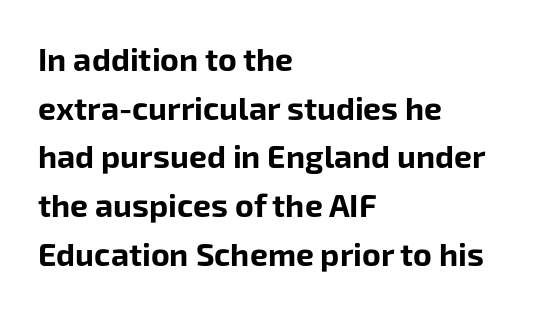
Tracking here is standard; glyphs follow each other at the usual distance. The setting favours the left margin, as ordinary paragraphs usually do. Unmarked baselines from the first word to the last. Posture: vertical. In terms of letterform style, serifs are entirely absent. Think of a printed novel: that variable character pitch is what you see here.
